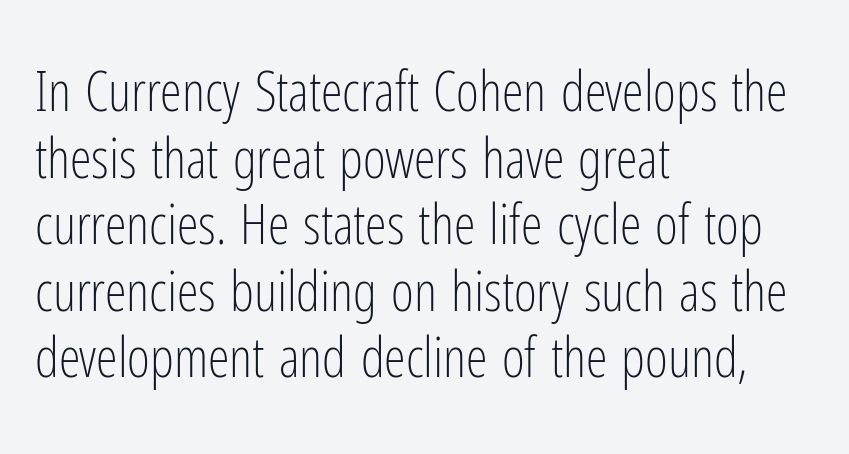
The rag falls on the right side of this text block. Spacing verdict: proportional, widths tailored to each character. Grotesque or geometric, the face here clearly has no serifs. Inter-character spacing is left at the font's built-in metrics. The typesetting does not lean heavy: it is not bold. Every character sits straight up, as roman type does.
